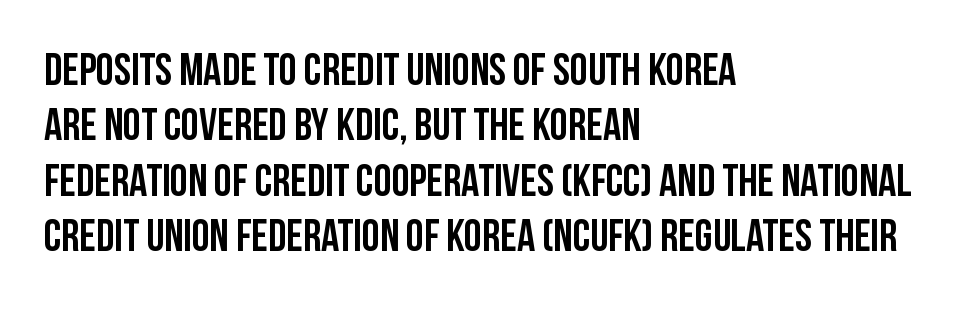
These lines are composed in type without serifs. The passage shown is not underscored anywhere. Ordinary non-slanted type is in use. Left-aligned paragraph, ragged on the right. Note the varied advance widths — an 'i' is clearly narrower than an 'm'.
